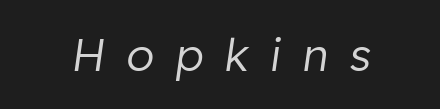
Q: Is the text bold? A: No.
Q: Is the text italic (slanted)? A: Yes, it leans right by about 8 degrees.
Q: Is the text underlined? A: No.
Q: Is the spacing between letters normal or unusually wide? A: Unusually wide.
Q: Width (condensed, normal, or wide)? A: Normal.
Q: Stroke contrast? A: Low.
Q: x-height? A: Medium.
Q: Monospaced? A: No.
